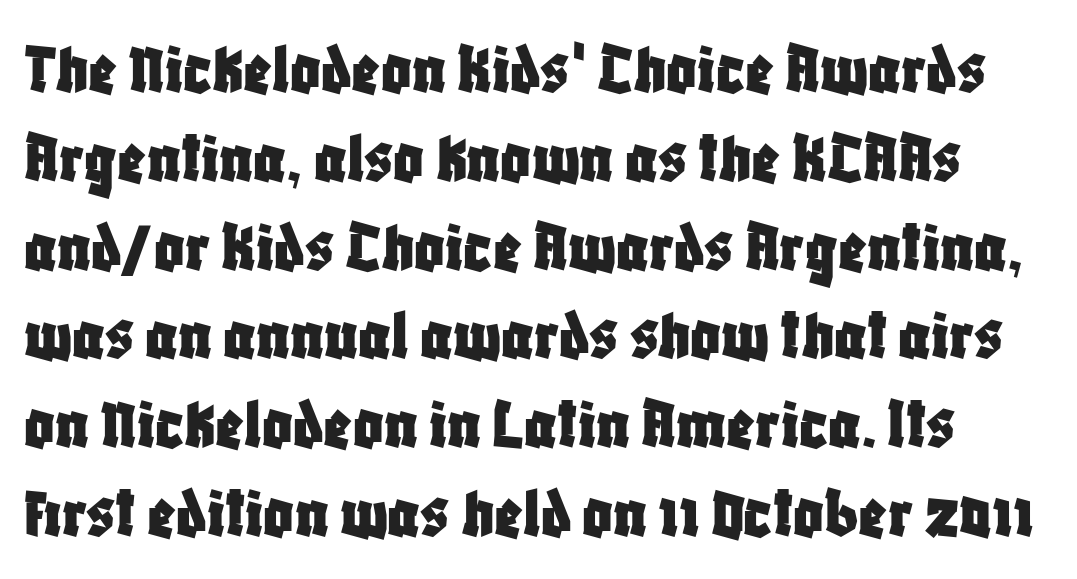
{"serif": "no", "italic": "no", "width": "condensed", "stroke_contrast": "low", "x_height": "large", "monospaced": "no", "underline": "no", "line_spacing_ratio": 1.2, "letter_spacing": "normal", "letter_spacing_em": 0.0, "glyph_px": 74}
